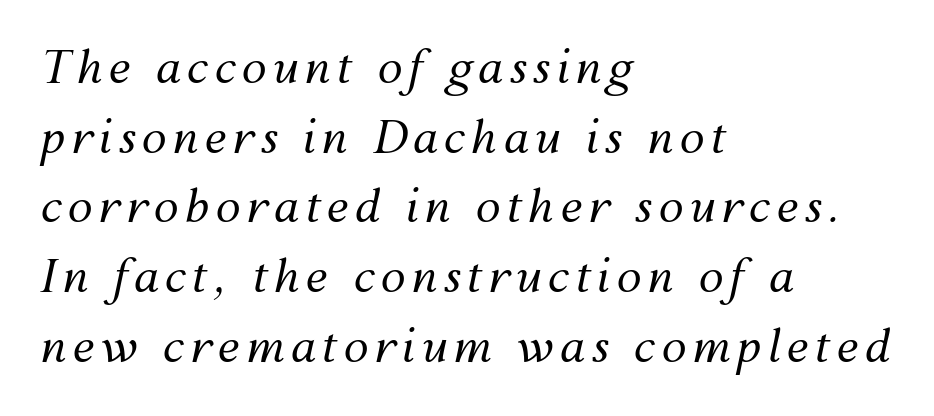
The image shows 45 px regular-weight type, italic (leaning right); set left-aligned, normal line spacing (1.55x), not underlined; medium stroke contrast and a medium x-height.
